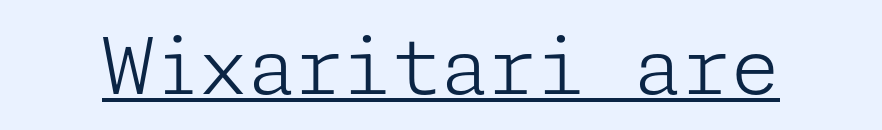
The image shows 78 px light sans-serif type, upright; set normal letter spacing, underlined; low stroke contrast and a medium x-height.
